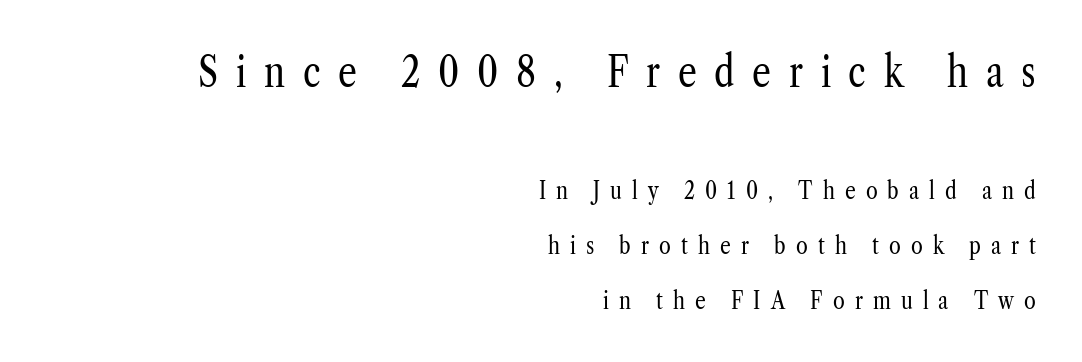
Look at the glyph heights: the upper group is clearly the bigger setting. The rendering uses natural spacing where letterforms have individual widths. Is the type heavy? It reads as light-to-regular instead. Glyph-to-glyph distance is far greater than everyday printed text.
